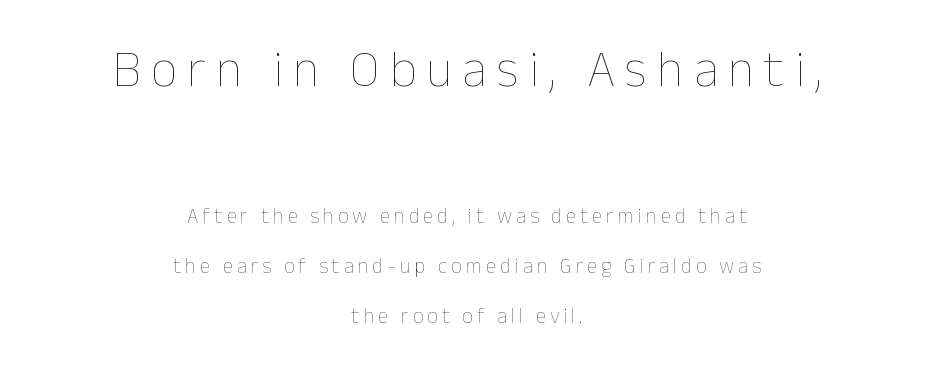
Q: Is the text bold? A: No.
Q: Is the text italic (slanted)? A: No, it is upright.
Q: Is the text underlined? A: No.
Q: How is the paragraph aligned? A: Centered.
Q: Is the spacing between lines tight, normal or loose? A: Loose.
Q: Which block of text is set in a larger size, the first (top) or the second (bottom)? A: The first (top) one.
Q: Width (condensed, normal, or wide)? A: Normal.
Q: Stroke contrast? A: Low.
Q: x-height? A: Medium.
Q: Monospaced? A: No.
